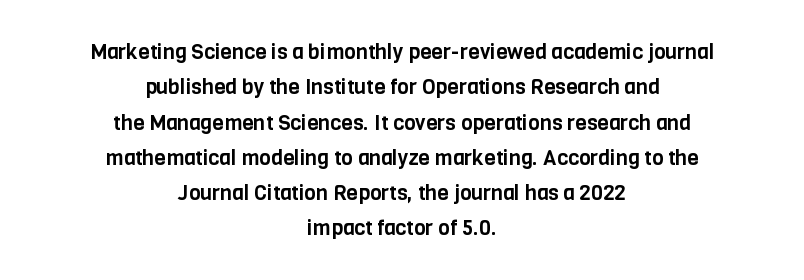
The image shows 21 px text type, upright; set centered, normal line spacing (1.68x), normal letter spacing, not underlined.
